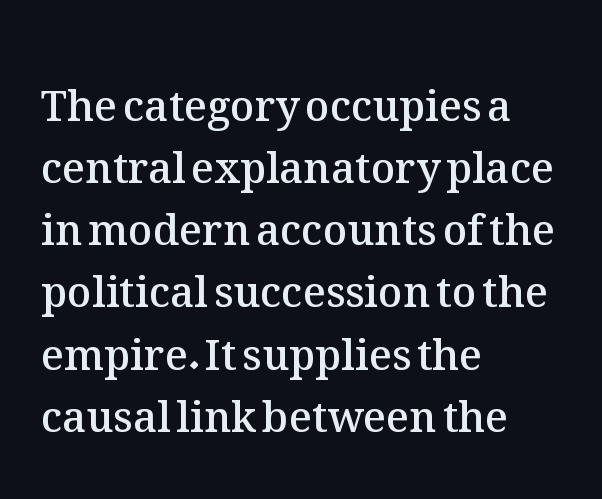
The image shows 42 px semibold type, upright; set left-aligned, normal line spacing (1.48x), normal letter spacing, not underlined; medium stroke contrast and a medium x-height.
